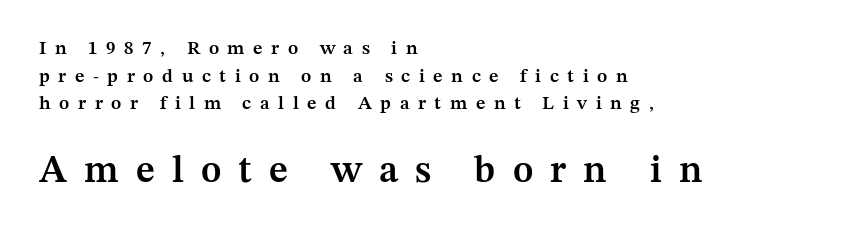
The image shows 38 px semibold serif type, upright; set left-aligned, normal line spacing (1.46x), unusually wide letter spacing (+0.45 em), not underlined; the second (bottom) block is 2.0x larger; medium stroke contrast and a medium x-height.
